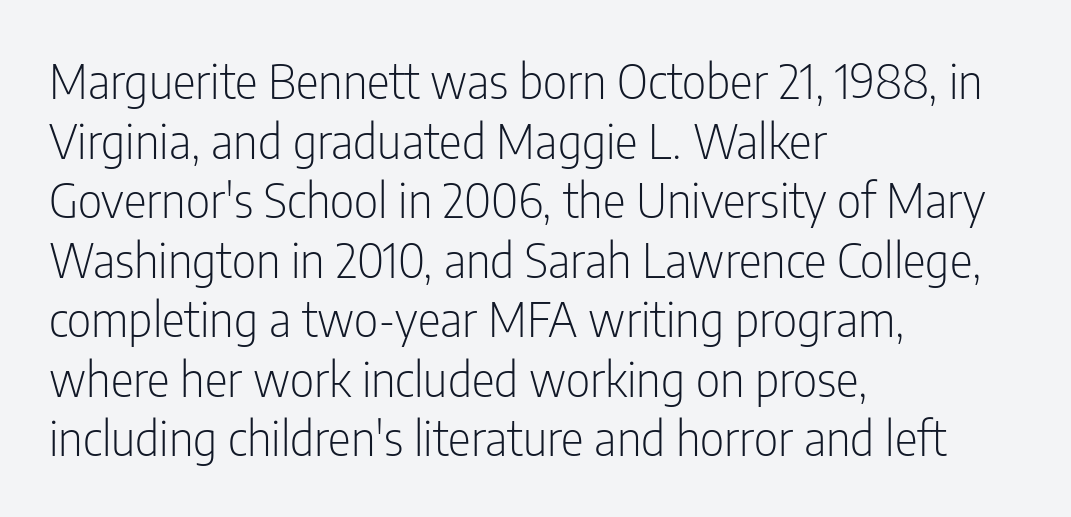
The image shows 48 px light, condensed sans-serif type, upright; set left-aligned, line spacing 1.24x, normal letter spacing, not underlined; low stroke contrast and a medium x-height.
